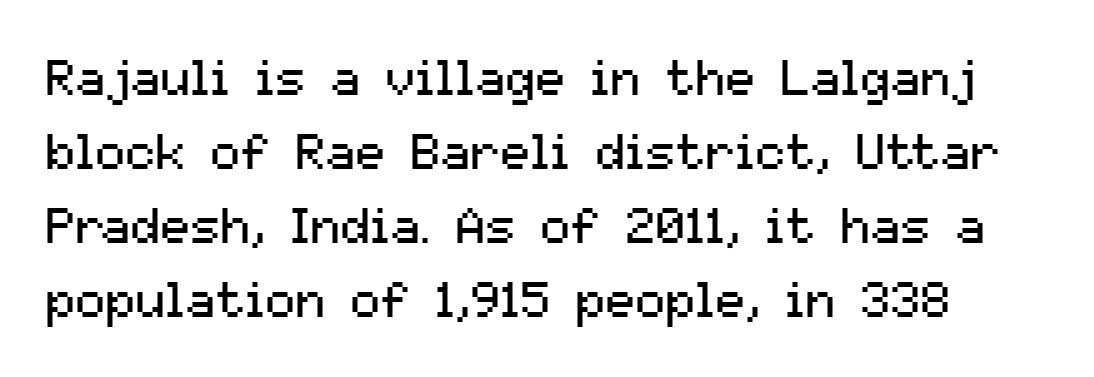
Vertical strokes here are truly vertical. A bare baseline throughout the passage. Tracking here is standard; glyphs follow each other at the usual distance. Counters stay open thanks to moderate or lighter strokes.
